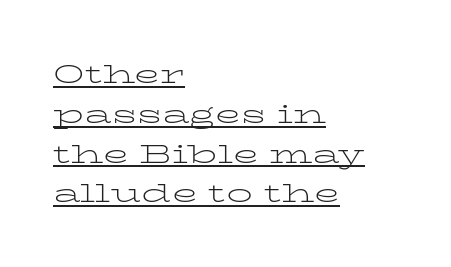
Q: Is the text bold? A: No.
Q: Is the text italic (slanted)? A: No, it is upright.
Q: Is the text underlined? A: Yes.
Q: How is the paragraph aligned? A: Left-aligned.
Q: Is the spacing between letters normal or unusually wide? A: Normal.
Q: Is the spacing between lines tight, normal or loose? A: Normal.
